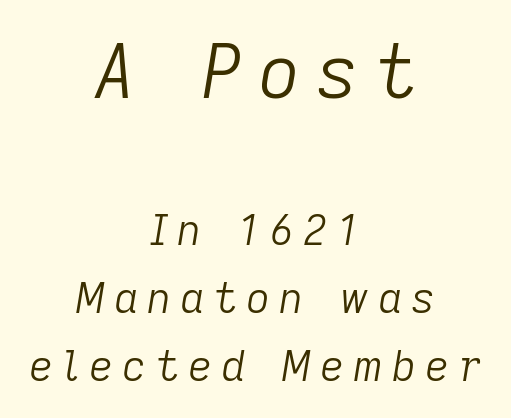
The image shows 74 px light type, italic (leaning right); set centered, normal line spacing (1.61x), unusually wide letter spacing (+0.21 em), not underlined; the first (top) block is 1.76x larger; low stroke contrast and a medium x-height.
